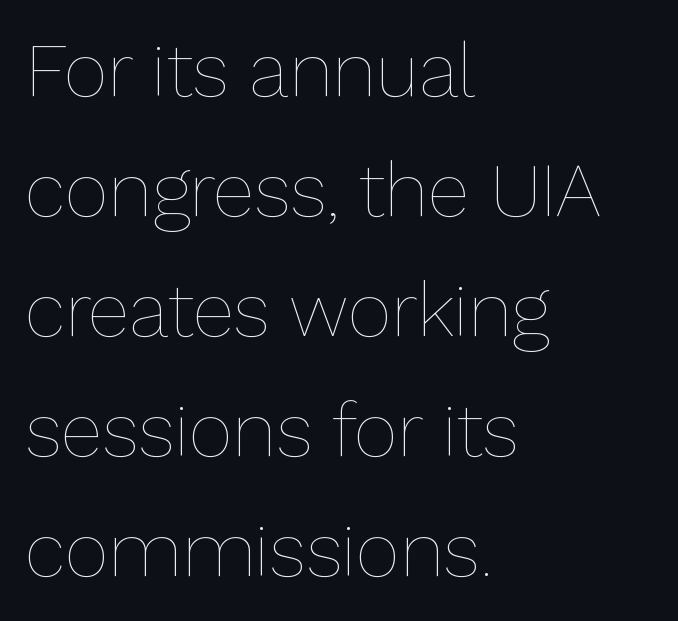
Q: Is the text bold? A: No.
Q: Is the text italic (slanted)? A: No, it is upright.
Q: Is the text underlined? A: No.
Q: How is the paragraph aligned? A: Left-aligned.
Q: Is the spacing between letters normal or unusually wide? A: Normal.
Q: Is the spacing between lines tight, normal or loose? A: Normal.
Q: Width (condensed, normal, or wide)? A: Normal.
Q: Stroke contrast? A: Low.
Q: x-height? A: Medium.
Q: Monospaced? A: No.
